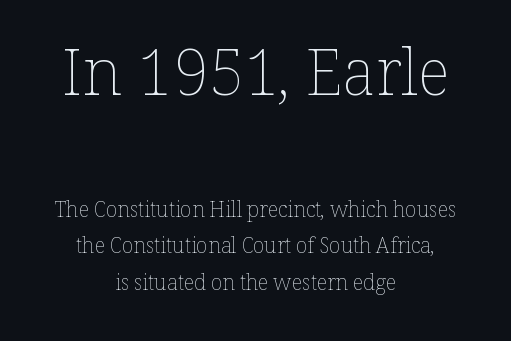
Q: Is the text bold? A: No.
Q: Is the text italic (slanted)? A: No, it is upright.
Q: Is the text underlined? A: No.
Q: How is the paragraph aligned? A: Centered.
Q: Is the spacing between letters normal or unusually wide? A: Normal.
Q: Which block of text is set in a larger size, the first (top) or the second (bottom)? A: The first (top) one.
Q: Width (condensed, normal, or wide)? A: Normal.
Q: Stroke contrast? A: Low.
Q: x-height? A: Medium.
Q: Monospaced? A: No.
